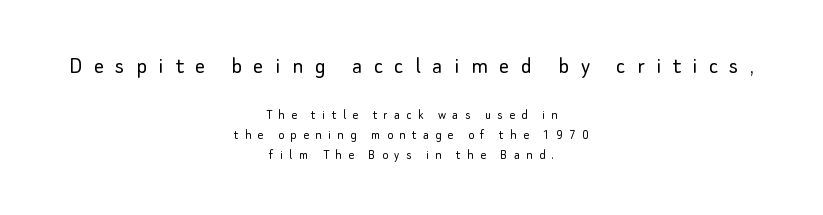
Q: Is the text bold? A: No.
Q: Is the text italic (slanted)? A: No, it is upright.
Q: Is the text underlined? A: No.
Q: How is the paragraph aligned? A: Centered.
Q: Is the spacing between letters normal or unusually wide? A: Unusually wide.
Q: Is the spacing between lines tight, normal or loose? A: Normal.
Q: Which block of text is set in a larger size, the first (top) or the second (bottom)? A: The first (top) one.
